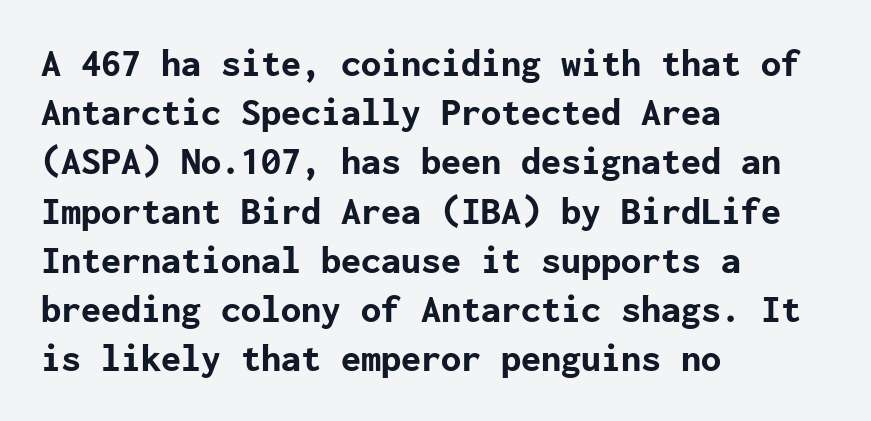
Regarding serifs, this sample does without them. The lines are quadded left. Spacing between characters is what you'd get straight out of the box. Posture: vertical. Words float on clear page, feet unadorned.
